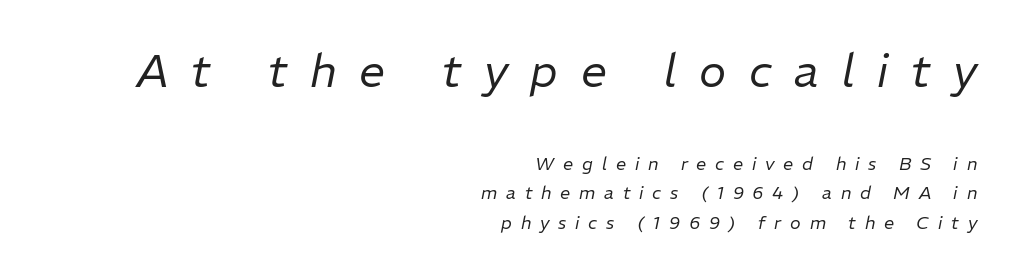
Each line ends at the same right margin while the left side varies. Whoever set this chose a conventional vertical rhythm. The specimen reads as italic at a glance. Varying glyph widths throughout — classic text-font behaviour. A clean baseline with only descenders dipping below it. In this sample the first text group is rendered at the bigger scale.
